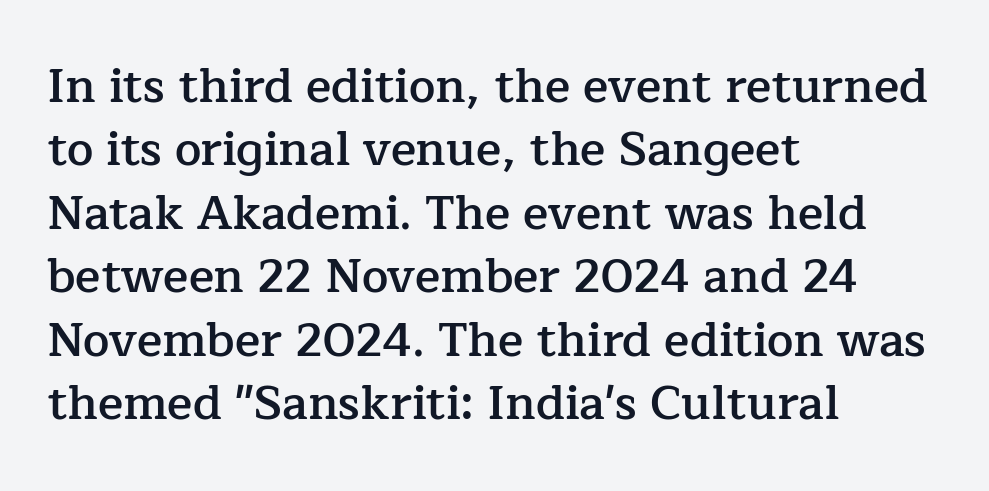
{"serif": "yes", "italic": "no", "bold": "semi", "weight": "semibold", "width": "normal", "stroke_contrast": "low", "x_height": "medium", "monospaced": "no", "underline": "no", "align": "left", "line_spacing": "normal", "line_spacing_ratio": 1.35, "letter_spacing": "normal", "letter_spacing_em": 0.0, "glyph_px": 47}
